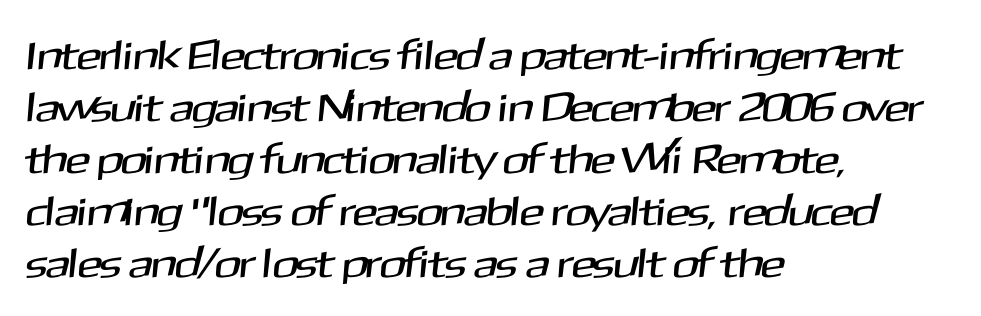
Q: Is the typeface a serif or a sans-serif typeface? A: Sans-serif.
Q: Is the text underlined? A: No.
Q: How is the paragraph aligned? A: Left-aligned.
Q: Is the spacing between letters normal or unusually wide? A: Normal.
Q: Is the spacing between lines tight, normal or loose? A: Normal.
Q: Width (condensed, normal, or wide)? A: Normal.
Q: Stroke contrast? A: Medium.
Q: x-height? A: Medium.
Q: Monospaced? A: No.
